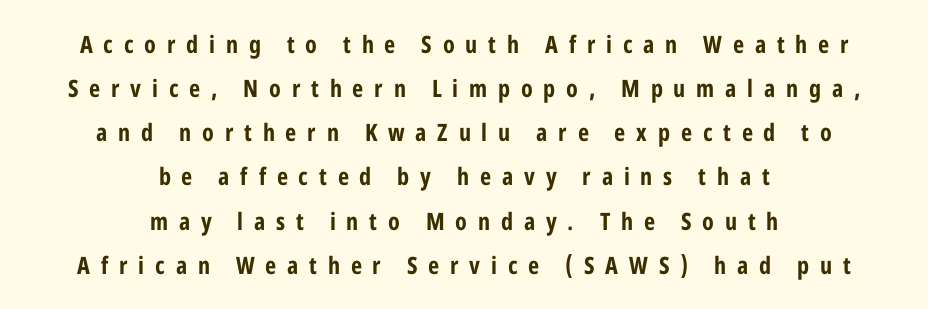
Q: Is the text bold? A: Yes.
Q: Is the text italic (slanted)? A: No, it is upright.
Q: Is the text underlined? A: No.
Q: How is the paragraph aligned? A: Centered.
Q: Is the spacing between letters normal or unusually wide? A: Unusually wide.
